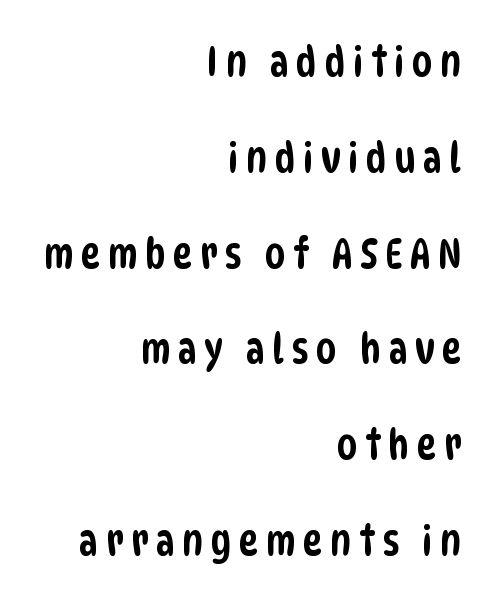
The image shows 42 px condensed sans-serif type; set right-aligned, loose line spacing (2.28x), not underlined; low stroke contrast and a large x-height.
